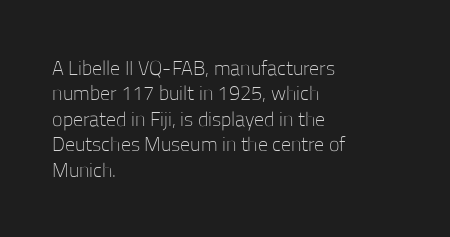
Q: Is the text bold? A: No.
Q: Is the text italic (slanted)? A: No, it is upright.
Q: Is the text underlined? A: No.
Q: How is the paragraph aligned? A: Left-aligned.
Q: Is the spacing between letters normal or unusually wide? A: Normal.
Q: Is the spacing between lines tight, normal or loose? A: Normal.
